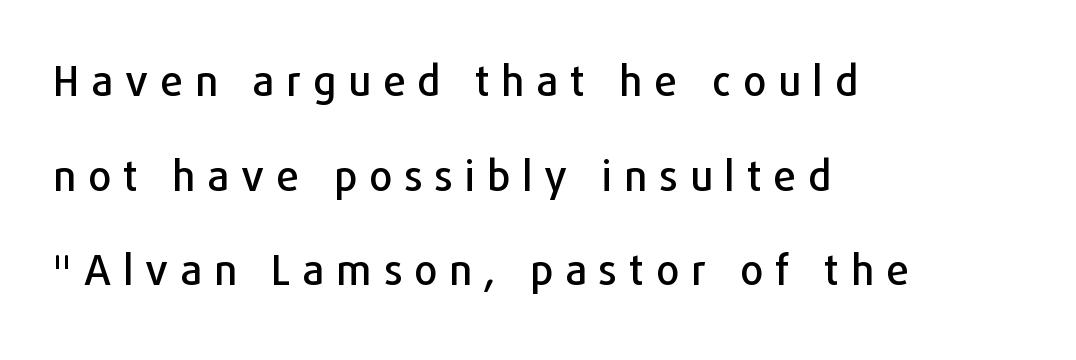
The image shows 41 px sans-serif type, upright; set left-aligned, loose line spacing (2.31x), unusually wide letter spacing (+0.29 em), not underlined; low stroke contrast and a medium x-height.
